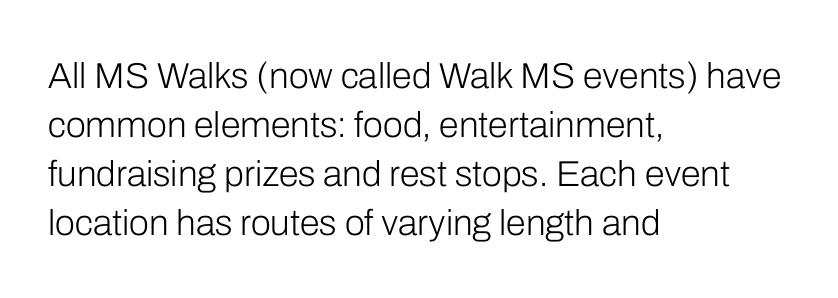
The image shows 36 px light sans-serif type, upright; set left-aligned, normal line spacing (1.36x), normal letter spacing, not underlined; low stroke contrast and a medium x-height.
